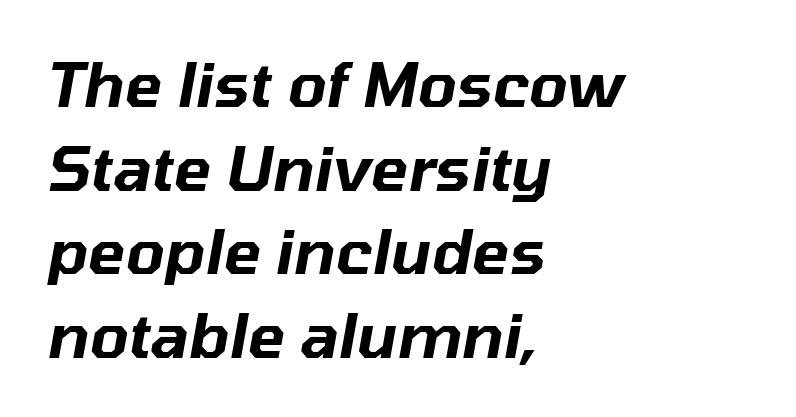
The whole block is typeset with a tilt. How would I describe the line gaps? Plain and ordinary. The space beneath each line is pristine and unruled. In terms of letterspacing, this is plain default setting. The passage shown is typed in a proportional face where columns would drift. The paragraph has a hard left edge and a soft right edge.
